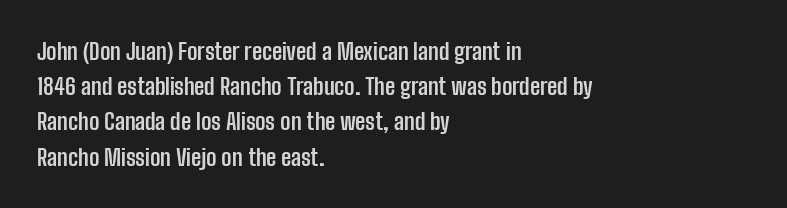
Each new line begins a customary step beneath the previous one. This rendering leaves character spacing at its baseline value. The lettering stays uniformly vertical, giving the passage a roman look. This rendering features lettering with no underline. A student would call this left alignment; a typographer would say flush left, rag right. Is the type bold? Yes — the strokes are clearly thick and heavy.
